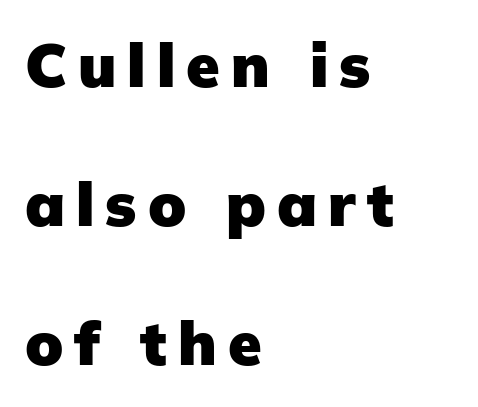
Q: Is the text bold? A: Yes.
Q: Is the text italic (slanted)? A: No, it is upright.
Q: Is the typeface a serif or a sans-serif typeface? A: Sans-serif.
Q: Is the text underlined? A: No.
Q: How is the paragraph aligned? A: Left-aligned.
Q: Is the spacing between lines tight, normal or loose? A: Loose.
Q: Width (condensed, normal, or wide)? A: Normal.
Q: Stroke contrast? A: Low.
Q: x-height? A: Medium.
Q: Monospaced? A: No.
